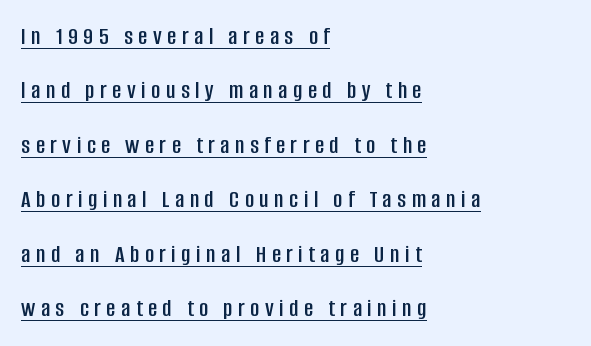
{"italic": "no", "underline": "yes", "align": "left", "line_spacing": "loose", "line_spacing_ratio": 2.18, "letter_spacing": "wide", "letter_spacing_em": 0.22, "glyph_px": 25}
